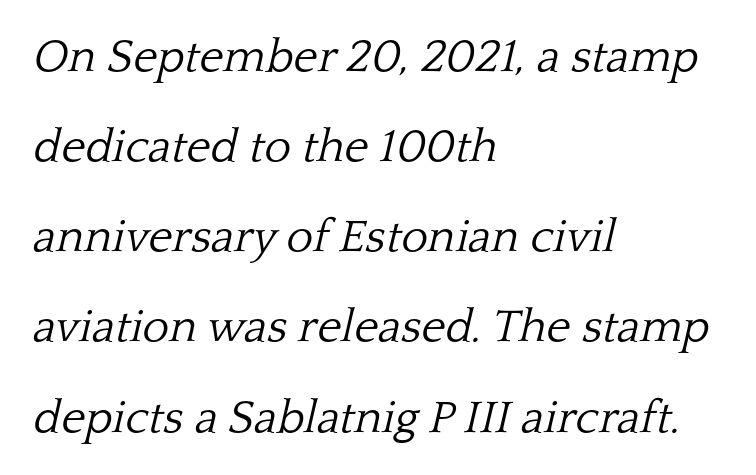
The image shows 46 px light serif type, italic (leaning right); set left-aligned, loose line spacing (1.96x), normal letter spacing, not underlined; low stroke contrast and a medium x-height.
